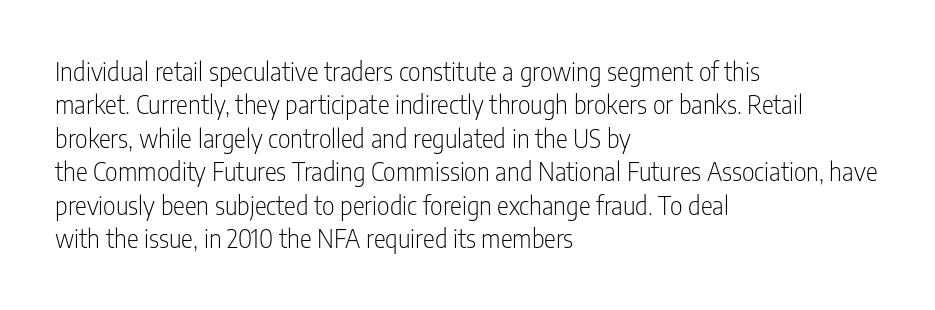
Notice how the stems are strictly vertical — no italics here. Clear beneath every line of the passage. Compared with typical paragraphs, the rows here are spaced about the same. The letters look calm and open, with moderate or lighter stems. Spacing between characters is what you'd get straight out of the box.
